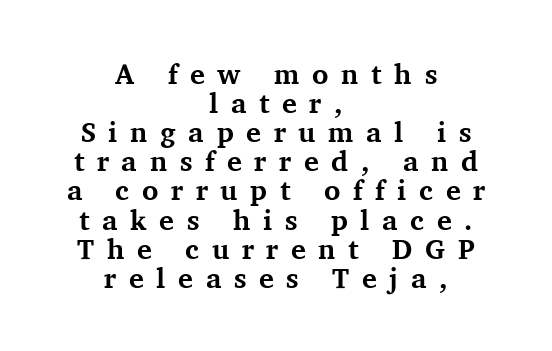
The image shows 28 px bold serif type, upright; set centered, tight line spacing (1.04x), unusually wide letter spacing (+0.45 em), not underlined; medium stroke contrast and a medium x-height.
